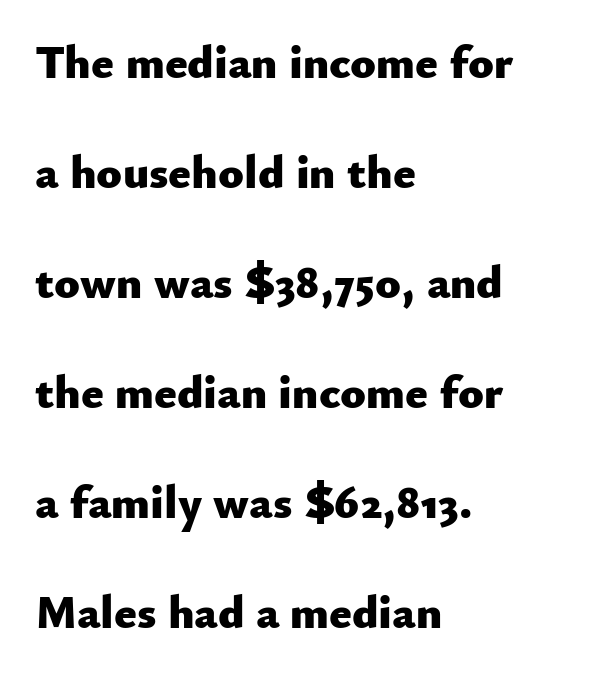
The face used here is proportionally spaced, like ordinary book or web type. Clear beneath every line of the passage. Italic: no, the glyphs are upright roman. Its strokes are broad and dark, the hallmark of bold type. Are there feet on the stems? There aren't — it's a sans. One glance says open: line gaps are wider than usual.
